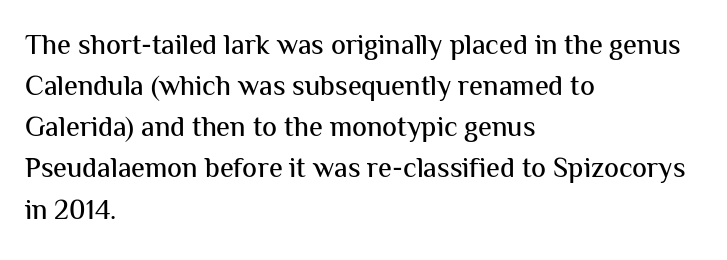
{"serif": "no", "italic": "no", "width": "normal", "stroke_contrast": "medium", "x_height": "medium", "monospaced": "no", "underline": "no", "align": "left", "line_spacing": "normal", "line_spacing_ratio": 1.47, "letter_spacing": "normal", "letter_spacing_em": 0.0, "glyph_px": 28}
